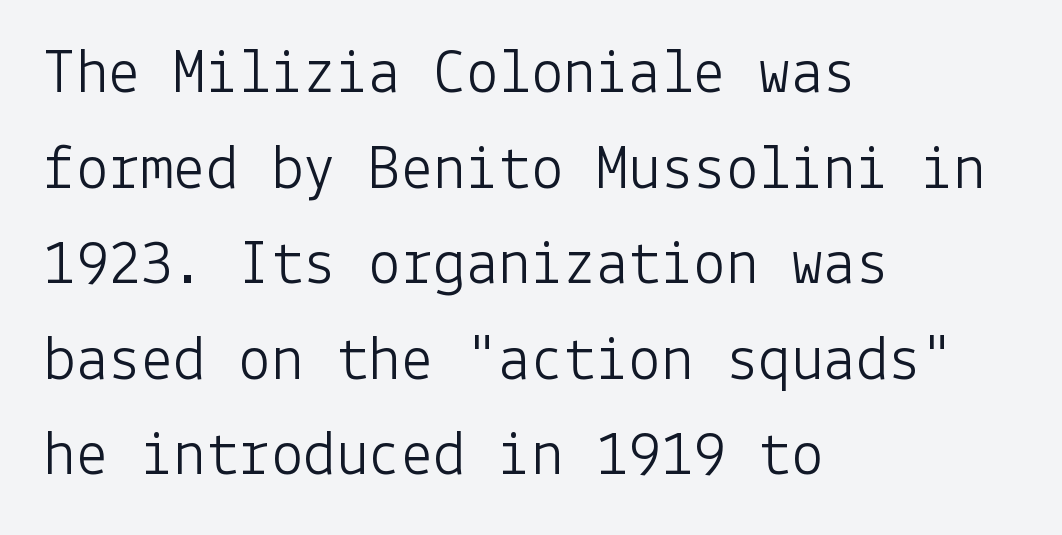
Q: Is the text bold? A: No.
Q: Is the text italic (slanted)? A: No, it is upright.
Q: Is the typeface a serif or a sans-serif typeface? A: Sans-serif.
Q: Is the text underlined? A: No.
Q: How is the paragraph aligned? A: Left-aligned.
Q: Is the spacing between letters normal or unusually wide? A: Normal.
Q: Is the spacing between lines tight, normal or loose? A: Normal.
Q: Width (condensed, normal, or wide)? A: Normal.
Q: Stroke contrast? A: Low.
Q: x-height? A: Medium.
